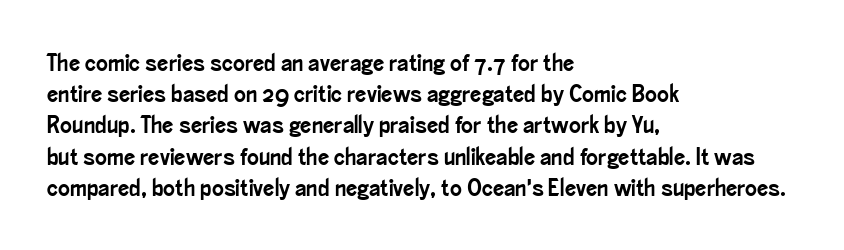
If you drew a line through each stem, it would be perfectly vertical. Leading: standard. The setting favours the left margin, as ordinary paragraphs usually do. Nobody touched the tracking dial on this one. Lines of text with bare space underneath.
